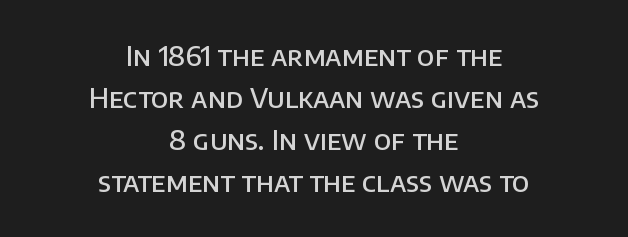
{"italic": "no", "bold": "semi", "underline": "no", "align": "center", "line_spacing": "normal", "line_spacing_ratio": 1.56, "letter_spacing": "normal", "letter_spacing_em": 0.0, "glyph_px": 27}
